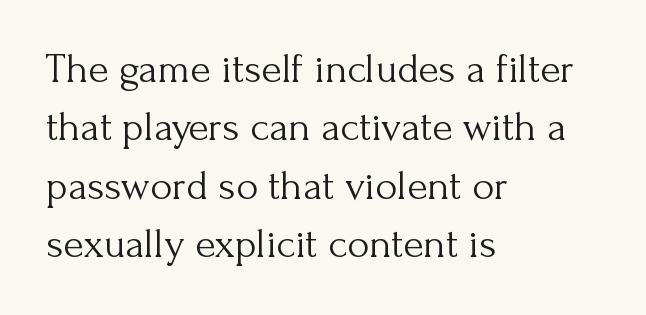
{"serif": "yes", "italic": "no", "bold": "no", "weight": "light", "width": "normal", "stroke_contrast": "medium", "x_height": "small", "monospaced": "no", "underline": "no", "align": "left", "line_spacing": "normal", "line_spacing_ratio": 1.39, "letter_spacing": "normal", "letter_spacing_em": 0.0, "glyph_px": 42}
